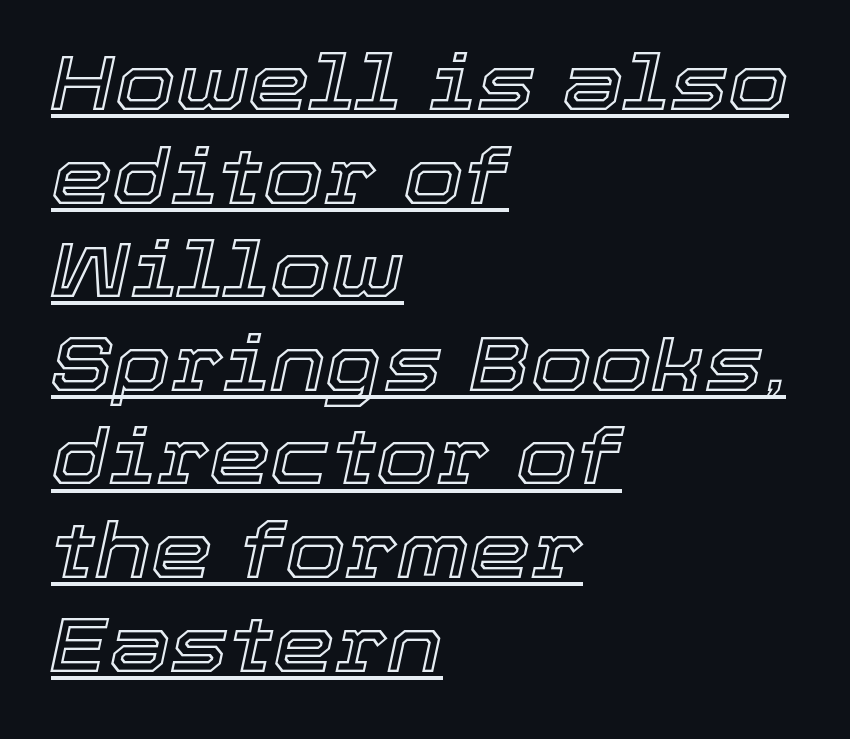
A baseline rule has been typeset under these characters. Characters follow at the spacing the type designer built in. Does the copy run flush right? No — it runs flush left. Would a proofreader flag this as italicized? Yes. This sample has the flowing, uneven cadence of proportional lettering.
